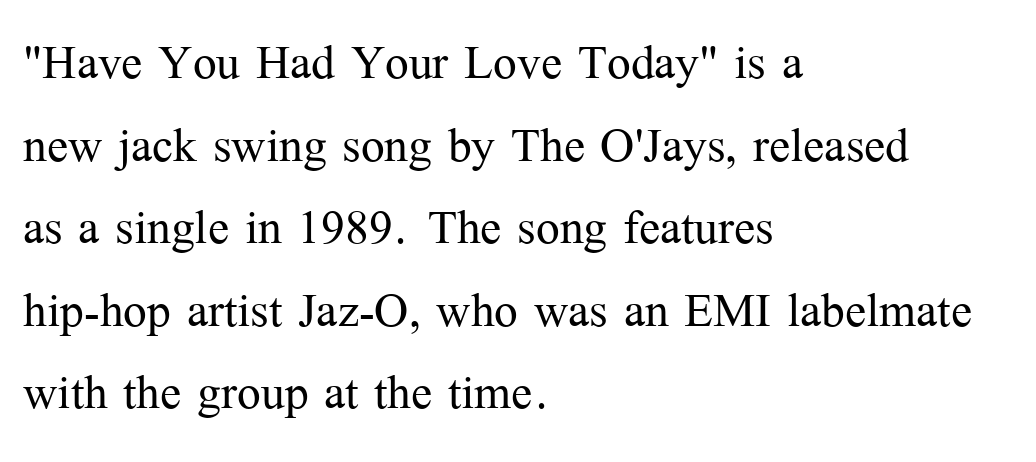
Q: Is the text bold? A: No.
Q: Is the text italic (slanted)? A: No, it is upright.
Q: Is the typeface a serif or a sans-serif typeface? A: Serif.
Q: Is the text underlined? A: No.
Q: How is the paragraph aligned? A: Left-aligned.
Q: Is the spacing between letters normal or unusually wide? A: Normal.
Q: Is the spacing between lines tight, normal or loose? A: Normal.
Q: Width (condensed, normal, or wide)? A: Normal.
Q: Stroke contrast? A: Medium.
Q: x-height? A: Medium.
Q: Monospaced? A: No.
